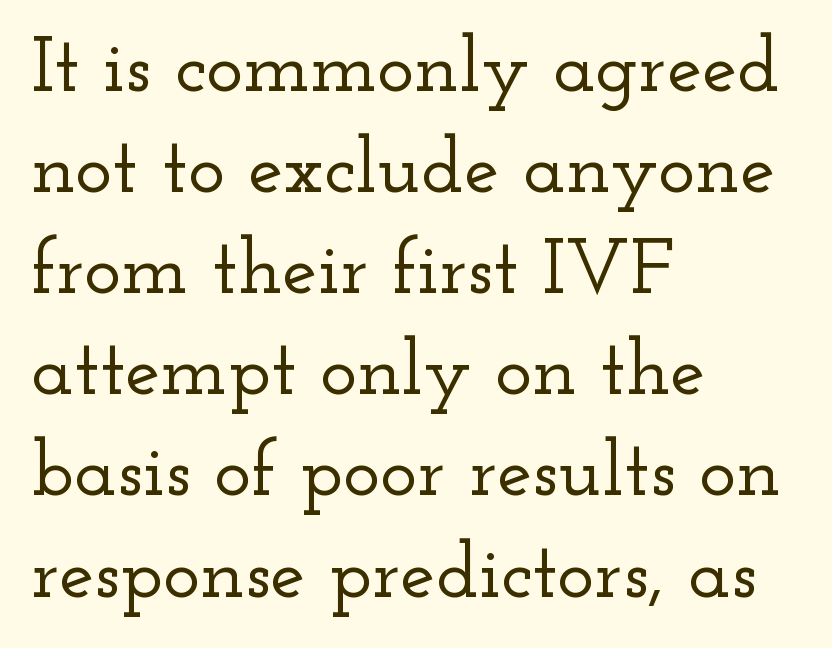
Q: Is the text italic (slanted)? A: No, it is upright.
Q: Is the typeface a serif or a sans-serif typeface? A: Serif.
Q: Is the text underlined? A: No.
Q: How is the paragraph aligned? A: Left-aligned.
Q: Is the spacing between letters normal or unusually wide? A: Normal.
Q: Is the spacing between lines tight, normal or loose? A: Normal.
Q: Width (condensed, normal, or wide)? A: Wide.
Q: Stroke contrast? A: Low.
Q: x-height? A: Small.
Q: Monospaced? A: No.
